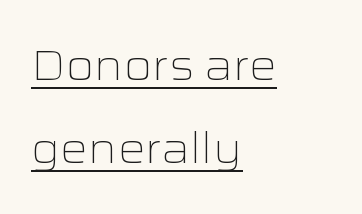
Reading down the column, the eye jumps a long way to each next line. The rendering uses natural spacing where letterforms have individual widths. A light-to-regular cut is what we see here. The rendered words wear a rule along their underside. The lines in this sample share a left origin and differ only in where they stop.
